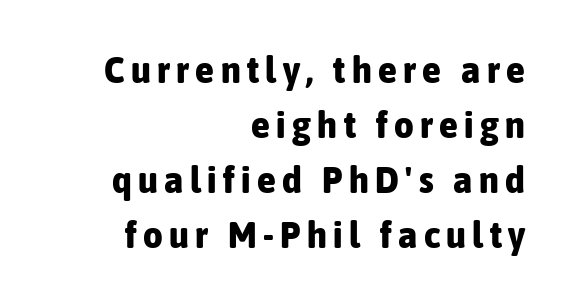
The image shows 38 px bold, condensed sans-serif type, upright; set right-aligned, normal line spacing (1.45x), not underlined; low stroke contrast and a medium x-height.
